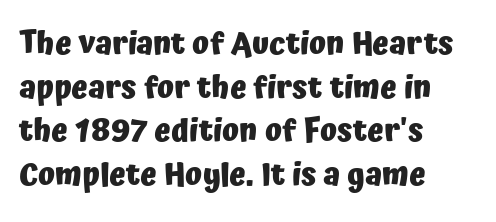
The image shows 31 px heavy sans-serif type, upright; set left-aligned, normal line spacing (1.41x), normal letter spacing, not underlined; low stroke contrast and a medium x-height.
